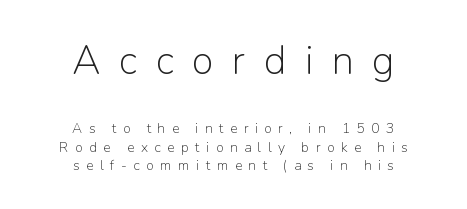
{"serif": "no", "italic": "no", "bold": "no", "weight": "light", "width": "normal", "stroke_contrast": "low", "x_height": "medium", "monospaced": "no", "underline": "no", "align": "center", "line_spacing": "normal", "line_spacing_ratio": 1.33, "letter_spacing": "wide", "letter_spacing_em": 0.46, "larger_block": "first", "size_ratio": 2.86, "glyph_px": 40}
